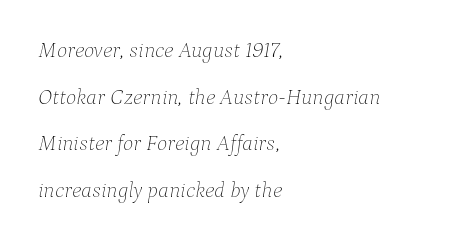
{"italic": "yes", "lean": "right", "slant_degrees": 9, "bold": "no", "underline": "no", "align": "left", "line_spacing": "loose", "line_spacing_ratio": 2.12, "letter_spacing": "normal", "letter_spacing_em": 0.0, "glyph_px": 22}
